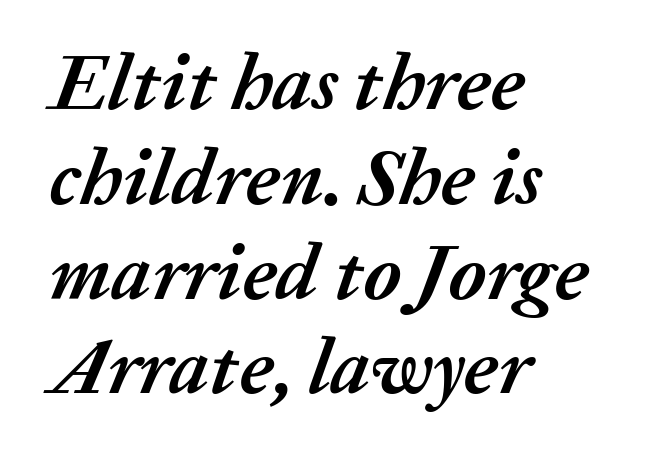
Q: Is the text bold? A: Yes.
Q: Is the text italic (slanted)? A: Yes, it leans right by about 20 degrees.
Q: Is the text underlined? A: No.
Q: How is the paragraph aligned? A: Left-aligned.
Q: Is the spacing between letters normal or unusually wide? A: Normal.
Q: Width (condensed, normal, or wide)? A: Normal.
Q: Stroke contrast? A: Medium.
Q: x-height? A: Medium.
Q: Monospaced? A: No.
